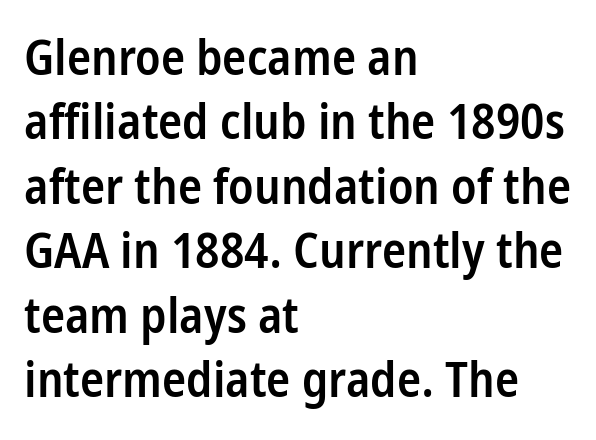
The image shows 50 px semibold, condensed sans-serif type, upright; set left-aligned, normal line spacing (1.29x), normal letter spacing, not underlined; low stroke contrast and a medium x-height.
